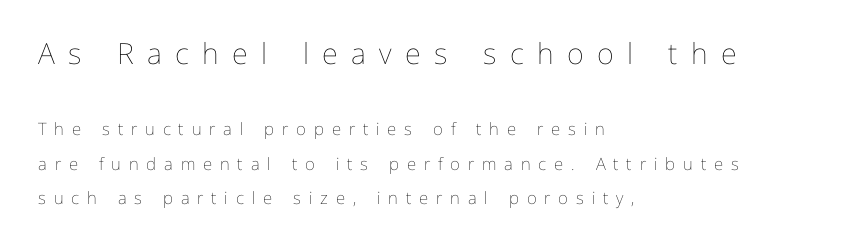
{"italic": "no", "bold": "no", "weight": "thin", "width": "normal", "stroke_contrast": "low", "x_height": "medium", "monospaced": "no", "underline": "no", "align": "left", "line_spacing": "loose", "line_spacing_ratio": 2.03, "letter_spacing": "wide", "letter_spacing_em": 0.46, "larger_block": "first", "size_ratio": 1.71, "glyph_px": 29}
